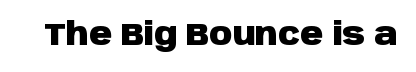
The image shows 32 px heavy sans-serif type, upright; set normal letter spacing, not underlined; low stroke contrast and a large x-height.
